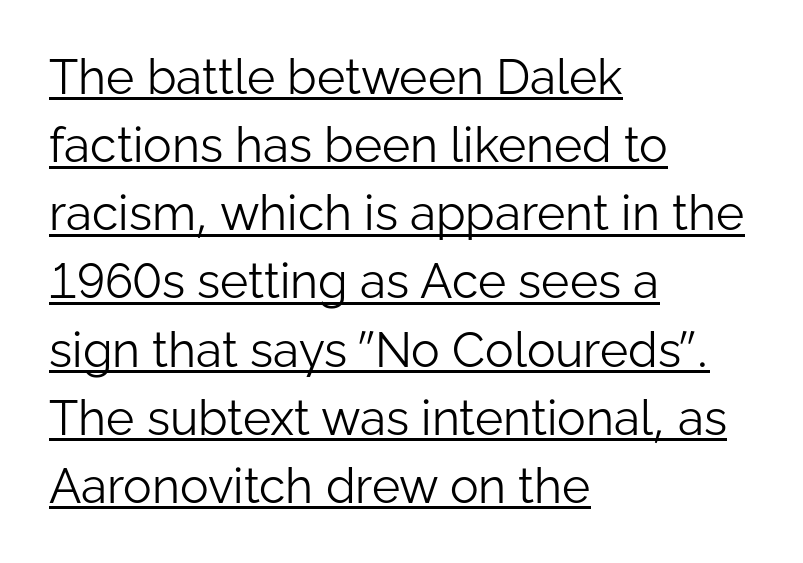
The image shows 48 px light sans-serif type, upright; set left-aligned, normal line spacing (1.42x), normal letter spacing, underlined; low stroke contrast and a medium x-height.
